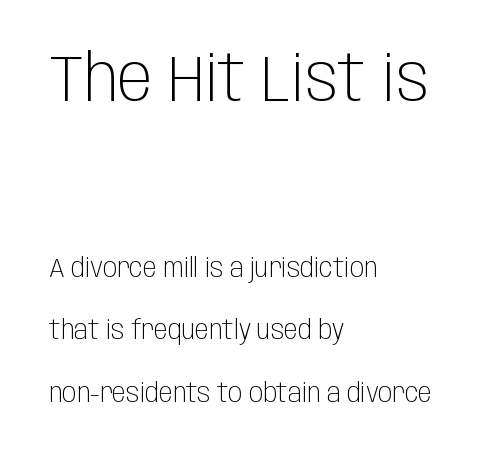
{"serif": "no", "italic": "no", "bold": "no", "weight": "light", "width": "condensed", "stroke_contrast": "low", "x_height": "large", "monospaced": "no", "underline": "no", "align": "left", "line_spacing": "loose", "line_spacing_ratio": 2.39, "letter_spacing": "normal", "letter_spacing_em": 0.0, "larger_block": "first", "size_ratio": 2.5, "glyph_px": 65}
